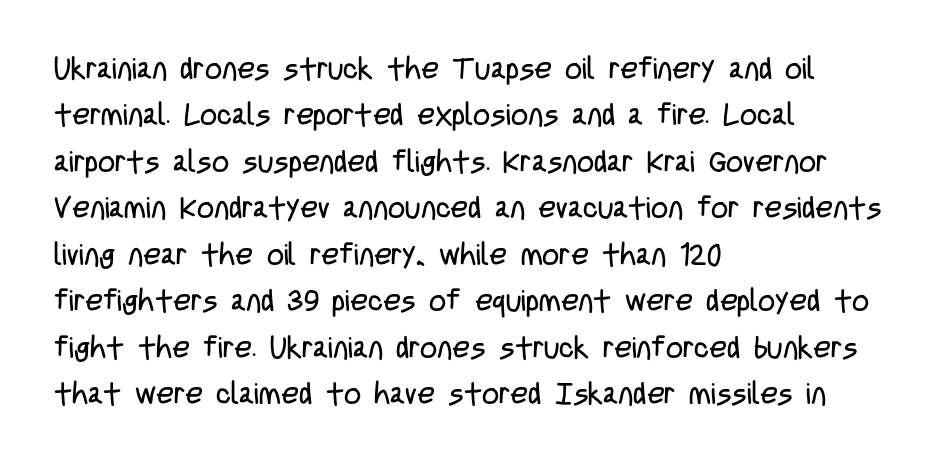
{"serif": "no", "italic": "no", "bold": "no", "weight": "regular", "width": "condensed", "stroke_contrast": "low", "x_height": "large", "monospaced": "no", "underline": "no", "align": "left", "line_spacing": "normal", "line_spacing_ratio": 1.55, "letter_spacing": "normal", "letter_spacing_em": 0.0, "glyph_px": 30}
